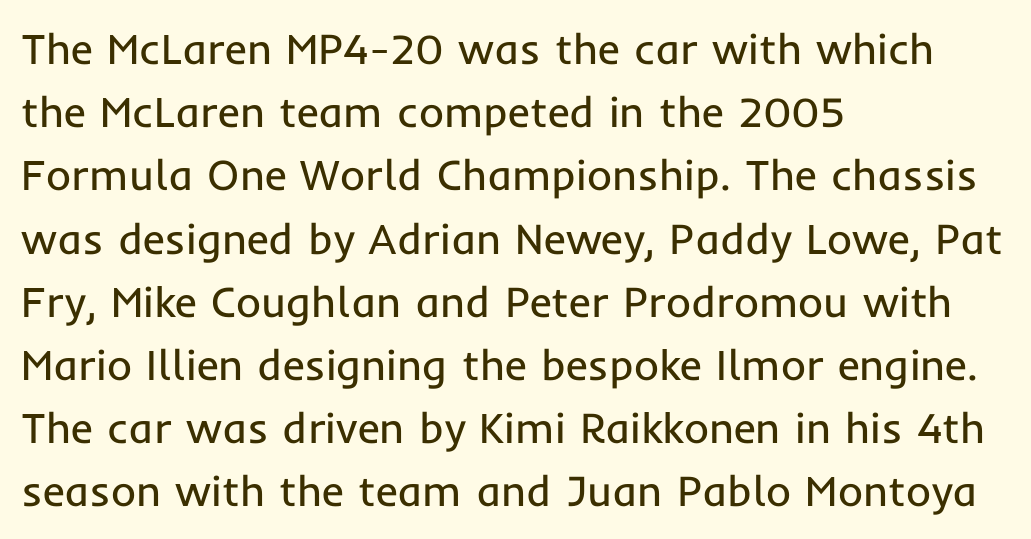
The image shows 43 px regular-weight sans-serif type, upright; set left-aligned, normal line spacing (1.47x), normal letter spacing, not underlined; low stroke contrast and a medium x-height.
